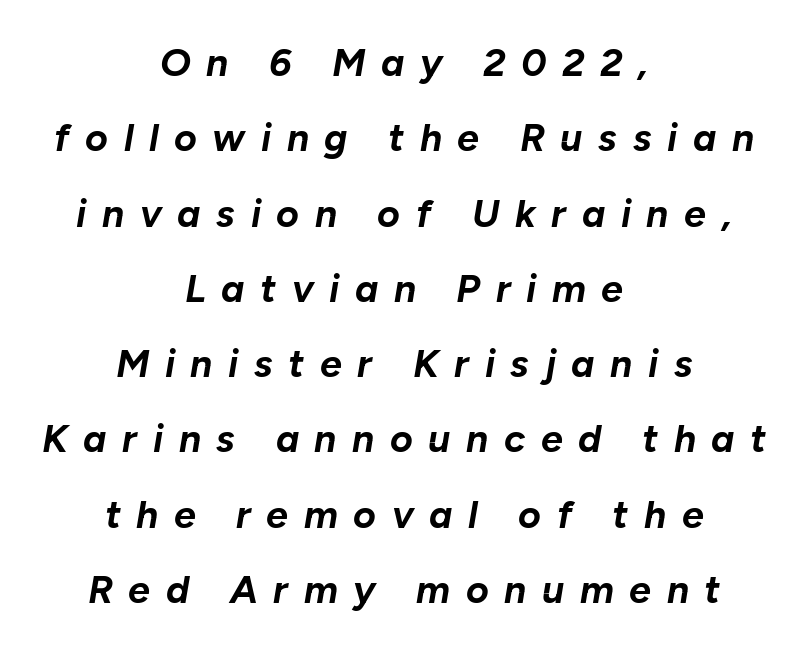
The face used here is proportionally spaced, like ordinary book or web type. Lines of text with bare space underneath. The letters are slanted; this is an italic face. The glyphs have the mass of a bold cut. Every row of glyphs is offset so its center matches the block's center. Honestly, the rows look like they've been pulled way apart.
